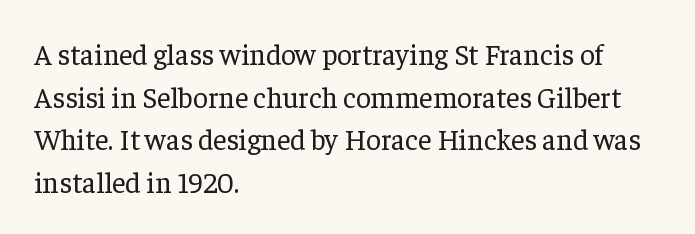
{"serif": "yes", "italic": "no", "bold": "no", "weight": "regular", "width": "normal", "stroke_contrast": "low", "x_height": "medium", "monospaced": "no", "underline": "no", "align": "left", "line_spacing": "normal", "line_spacing_ratio": 1.47, "letter_spacing": "normal", "letter_spacing_em": 0.0, "glyph_px": 29}
